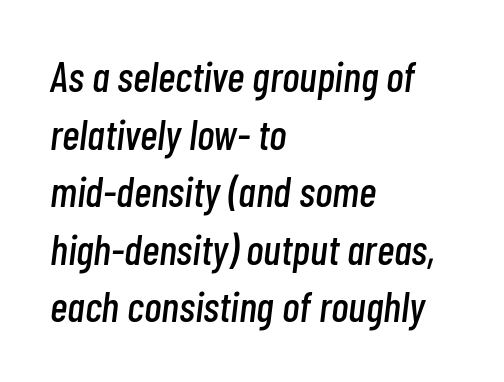
Q: Is the text italic (slanted)? A: Yes, it leans right by about 7 degrees.
Q: Is the text underlined? A: No.
Q: How is the paragraph aligned? A: Left-aligned.
Q: Is the spacing between letters normal or unusually wide? A: Normal.
Q: Is the spacing between lines tight, normal or loose? A: Normal.
Q: Width (condensed, normal, or wide)? A: Condensed.
Q: Stroke contrast? A: Low.
Q: x-height? A: Medium.
Q: Monospaced? A: No.
